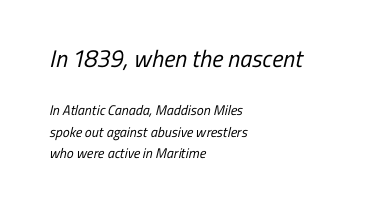
Leading: standard. Reading down the block, your eye returns to a fixed left position each line. Is the type heavy? It reads as light-to-regular instead. Character size in the leading block exceeds that of the trailing block. Default kerning and tracking; the words read as compact shapes.
